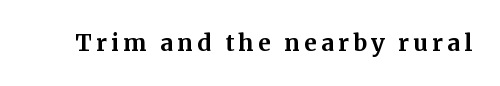
The words here are not underlined. Ascenders rise straight up at ninety degrees. What weight is shown? A full bold with thick strokes.
